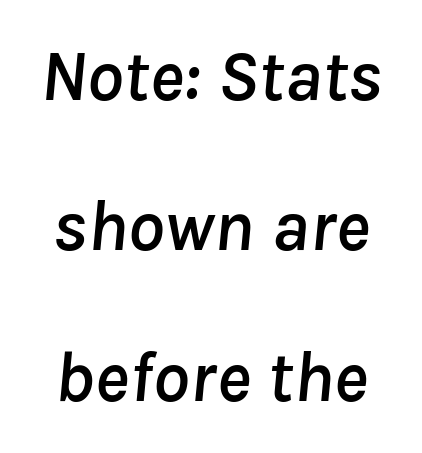
{"italic": "yes", "lean": "right", "slant_degrees": 8, "width": "normal", "stroke_contrast": "low", "x_height": "medium", "monospaced": "no", "underline": "no", "line_spacing": "loose", "line_spacing_ratio": 2.06, "letter_spacing": "normal", "letter_spacing_em": 0.0, "glyph_px": 73}
